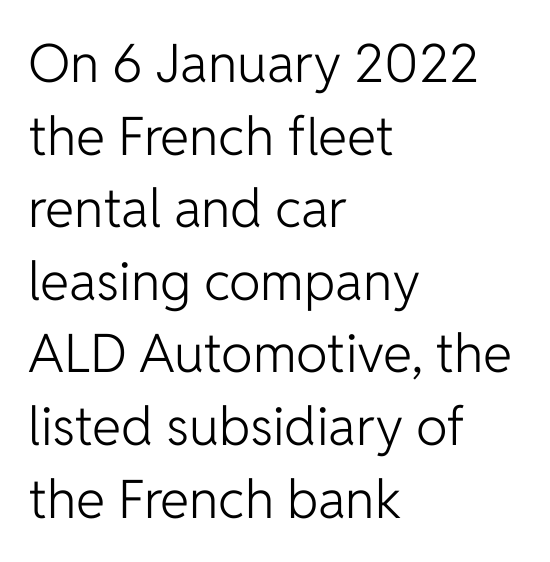
The image shows 53 px light sans-serif type, upright; set left-aligned, normal line spacing (1.37x), normal letter spacing, not underlined; low stroke contrast and a medium x-height.
